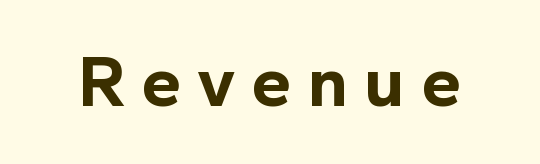
{"serif": "no", "italic": "no", "bold": "yes", "weight": "bold", "width": "normal", "x_height": "medium", "monospaced": "no", "underline": "no", "letter_spacing": "wide", "letter_spacing_em": 0.22, "glyph_px": 72}
